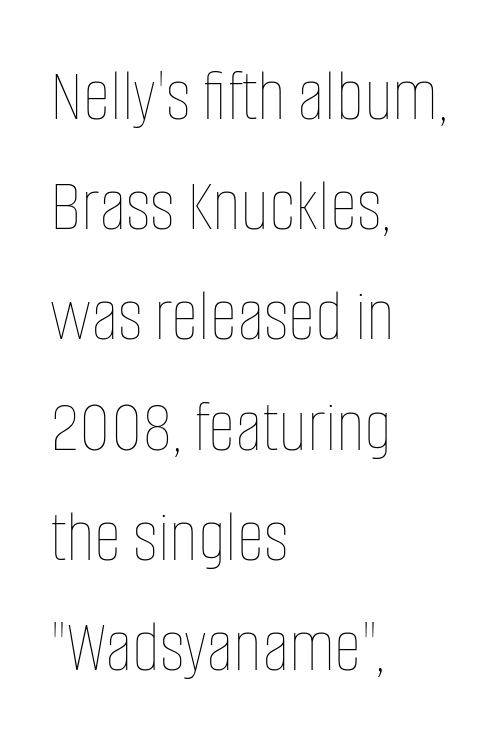
Compared with a centered layout, this one pins lines to the left instead. Posture: vertical. Check the space under the baseline: it is left empty. Unbolded letterforms with no extra heft. Note the varied advance widths — an 'i' is clearly narrower than an 'm'. There is no visible air inserted between adjacent glyphs.
